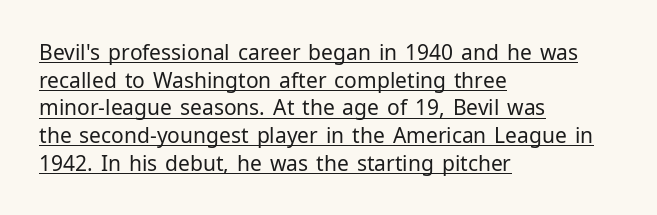
The image shows 21 px text type, upright; set left-aligned, normal line spacing (1.32x), normal letter spacing, underlined.
